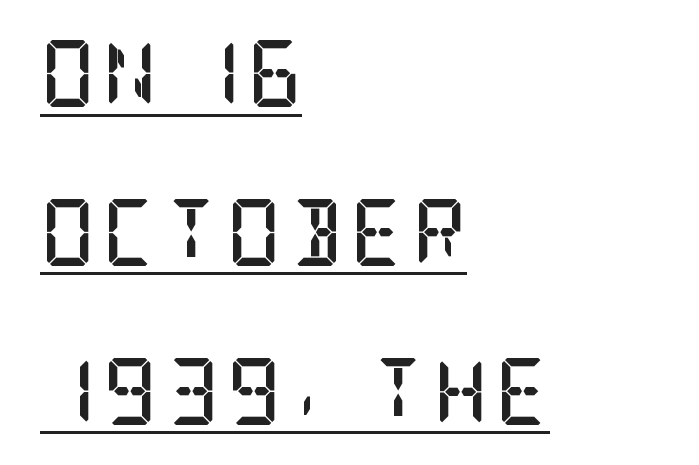
The image shows 67 px semibold, condensed serif type, upright; set left-aligned, loose line spacing (2.37x), underlined; low stroke contrast and a large x-height.
